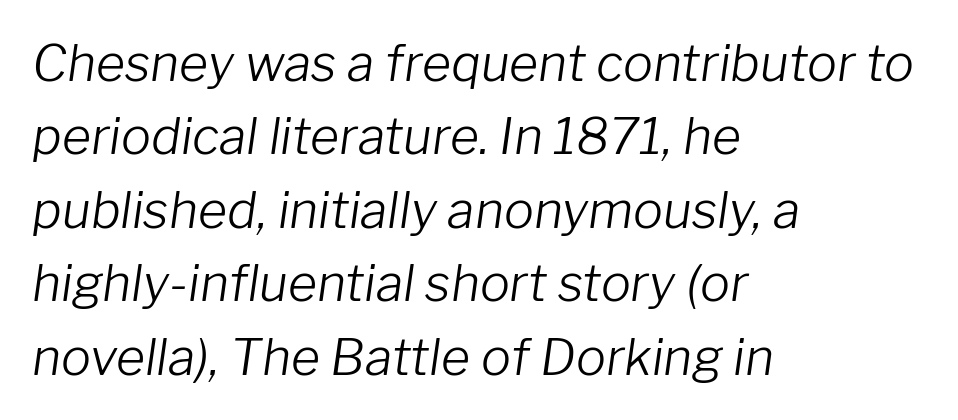
The image shows 50 px light type, italic (leaning right); set left-aligned, normal line spacing (1.47x), normal letter spacing, not underlined; low stroke contrast and a medium x-height.
